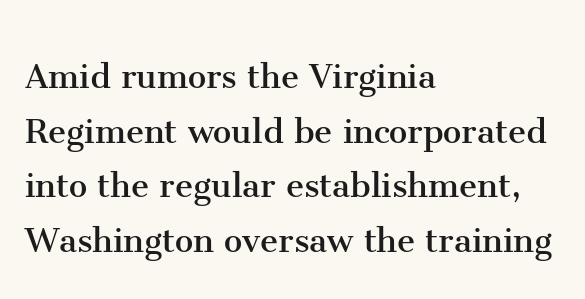
The image shows 41 px regular-weight serif type, upright; set left-aligned, normal line spacing (1.33x), normal letter spacing, not underlined; medium stroke contrast and a medium x-height.
